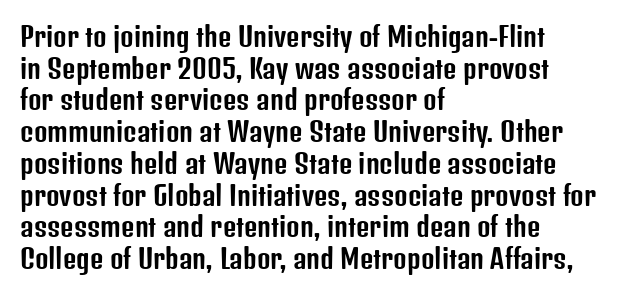
{"italic": "no", "underline": "no", "align": "left", "line_spacing_ratio": 1.22, "letter_spacing": "normal", "letter_spacing_em": 0.0, "glyph_px": 26}
